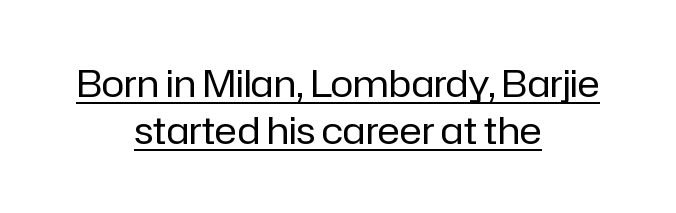
{"serif": "no", "italic": "no", "bold": "no", "weight": "regular", "width": "normal", "stroke_contrast": "low", "x_height": "medium", "monospaced": "no", "underline": "yes", "align": "center", "line_spacing_ratio": 1.24, "letter_spacing": "normal", "letter_spacing_em": 0.0, "glyph_px": 38}
